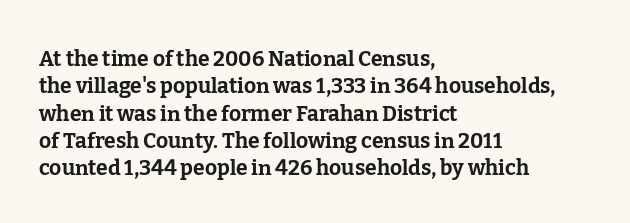
{"italic": "no", "bold": "yes", "underline": "no", "align": "left", "line_spacing": "normal", "line_spacing_ratio": 1.3, "letter_spacing": "normal", "letter_spacing_em": 0.0, "glyph_px": 21}
